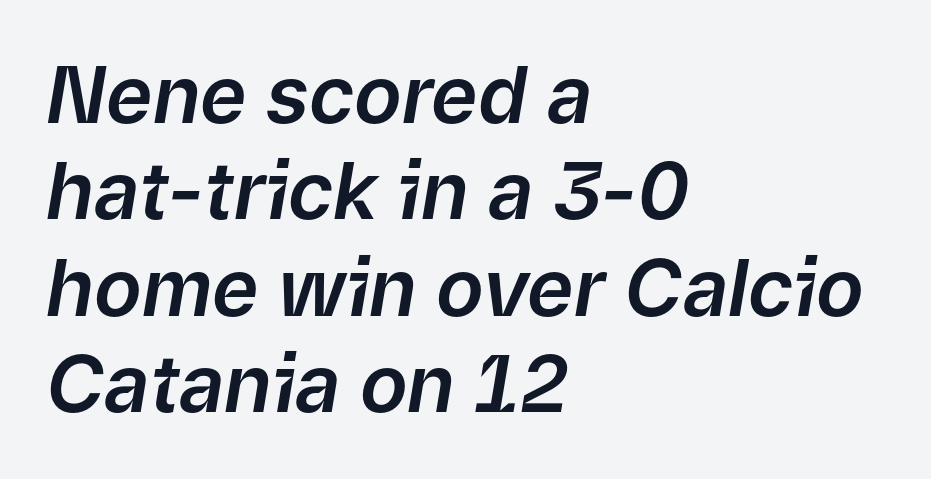
The image shows 79 px text type, italic (leaning right); set left-aligned, line spacing 1.22x, normal letter spacing, not underlined; low stroke contrast and a medium x-height.
